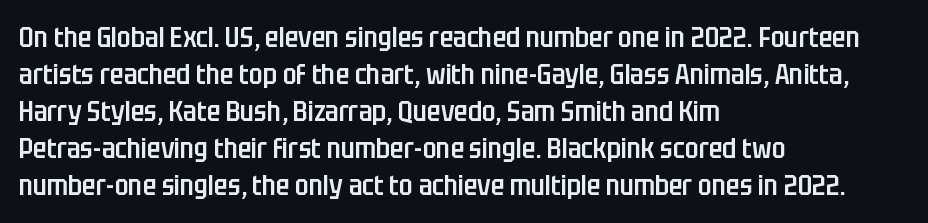
{"serif": "no", "italic": "no", "bold": "semi", "weight": "semibold", "width": "condensed", "stroke_contrast": "low", "x_height": "large", "monospaced": "no", "underline": "no", "align": "left", "line_spacing": "normal", "line_spacing_ratio": 1.32, "letter_spacing": "normal", "letter_spacing_em": 0.0, "glyph_px": 28}
